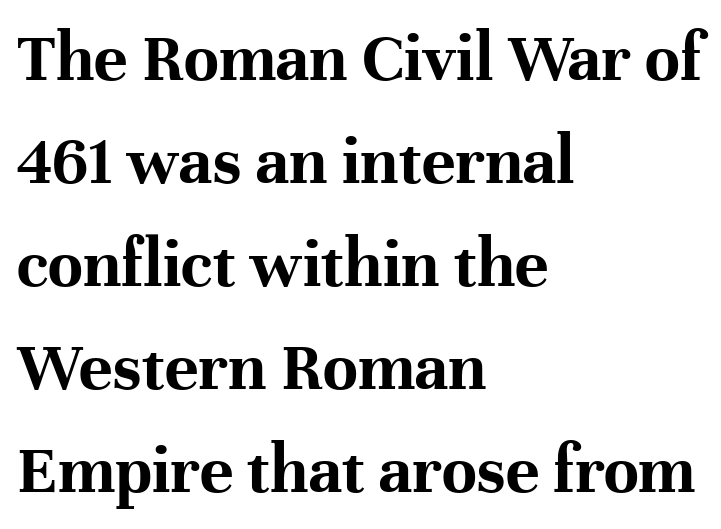
Q: Is the text bold? A: Yes.
Q: Is the text italic (slanted)? A: No, it is upright.
Q: Is the typeface a serif or a sans-serif typeface? A: Serif.
Q: Is the text underlined? A: No.
Q: How is the paragraph aligned? A: Left-aligned.
Q: Is the spacing between letters normal or unusually wide? A: Normal.
Q: Is the spacing between lines tight, normal or loose? A: Normal.
Q: Width (condensed, normal, or wide)? A: Normal.
Q: Stroke contrast? A: High.
Q: x-height? A: Medium.
Q: Monospaced? A: No.
